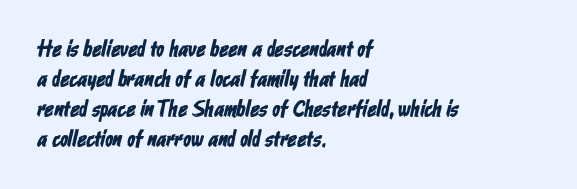
Q: Is the text underlined? A: No.
Q: How is the paragraph aligned? A: Left-aligned.
Q: Is the spacing between letters normal or unusually wide? A: Normal.
Q: Is the spacing between lines tight, normal or loose? A: Normal.
